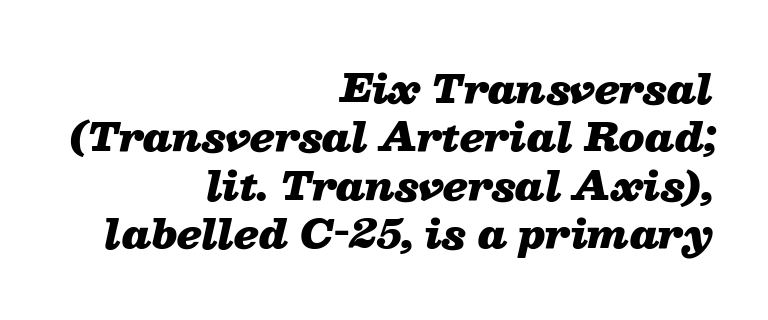
The letters advance in unequal steps, a hallmark of proportional type. Vertically, the passage feels balanced, rows spaced as you'd expect. Pretty heavy lettering here — definitely bold. The string is rendered with underlining switched off.
